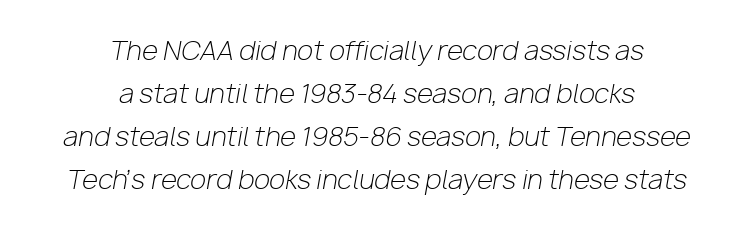
The image shows 26 px text type, italic (leaning right); set centered, normal line spacing (1.66x), normal letter spacing, not underlined.
